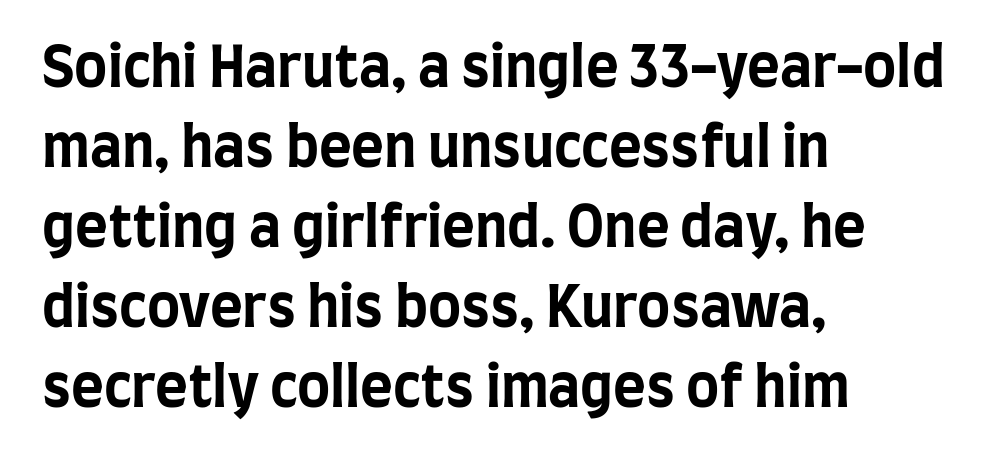
Q: Is the text bold? A: Yes.
Q: Is the text italic (slanted)? A: No, it is upright.
Q: Is the typeface a serif or a sans-serif typeface? A: Sans-serif.
Q: Is the text underlined? A: No.
Q: How is the paragraph aligned? A: Left-aligned.
Q: Is the spacing between letters normal or unusually wide? A: Normal.
Q: Is the spacing between lines tight, normal or loose? A: Normal.
Q: Width (condensed, normal, or wide)? A: Condensed.
Q: Stroke contrast? A: Low.
Q: x-height? A: Large.
Q: Monospaced? A: No.
